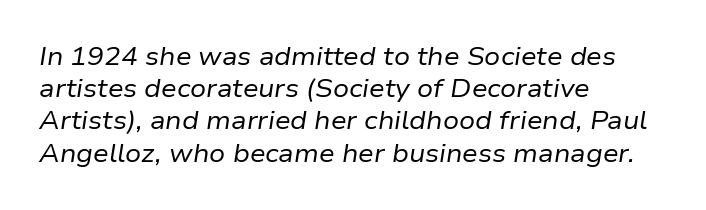
The image shows 25 px text type, italic (leaning right); set left-aligned, normal line spacing (1.29x), normal letter spacing, not underlined.
